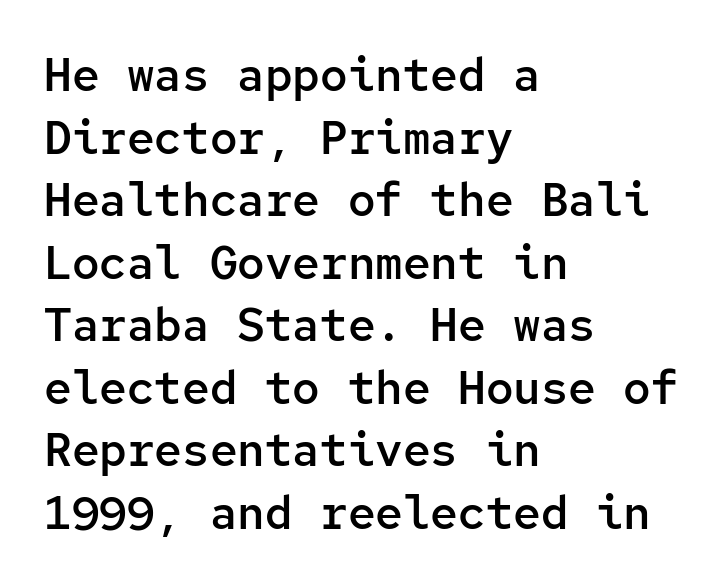
The image shows 46 px semibold sans-serif type, upright, monospaced; set left-aligned, normal line spacing (1.36x), normal letter spacing, not underlined; low stroke contrast and a medium x-height.
